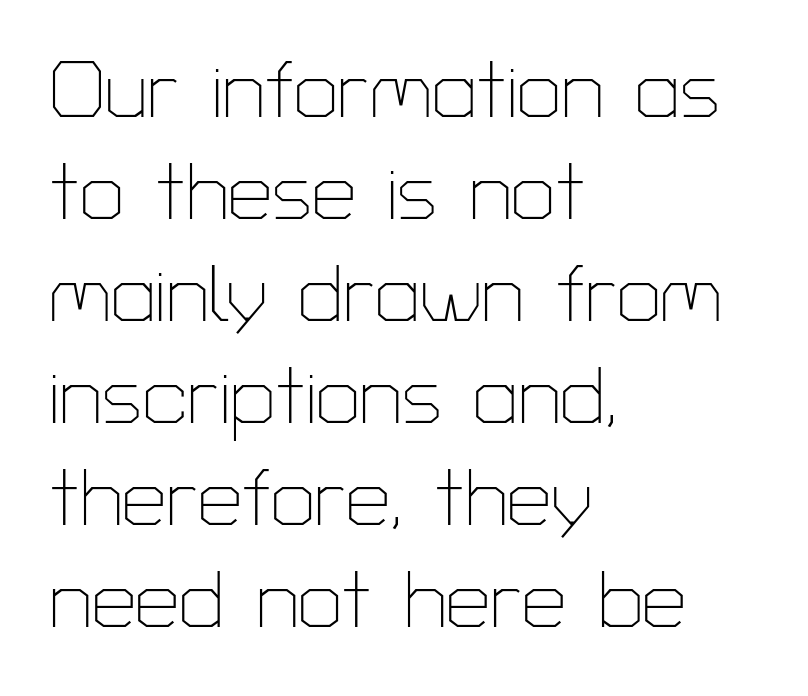
The image shows 79 px thin sans-serif type, upright; set left-aligned, normal line spacing (1.29x), normal letter spacing, not underlined; low stroke contrast and a medium x-height.
